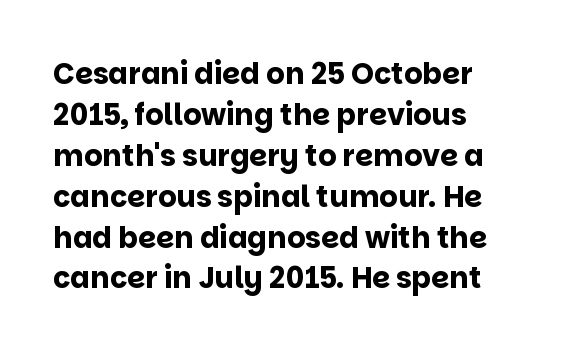
Notice how descenders clear the ascenders below comfortably — that's standard leading. The axis of the letterforms is exactly vertical. Strong, thick strokes mark this as bold type. Does the copy run flush right? No — it runs flush left.
